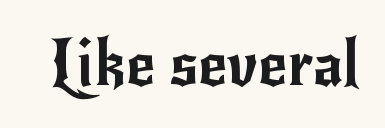
Spacing verdict: proportional, widths tailored to each character. You can tell from the bare stems that sans-serif type was used. Between one letter and the next there's only the usual sliver of space. The lettering stays uniformly vertical, giving the passage a roman look. The words here are not underlined.
